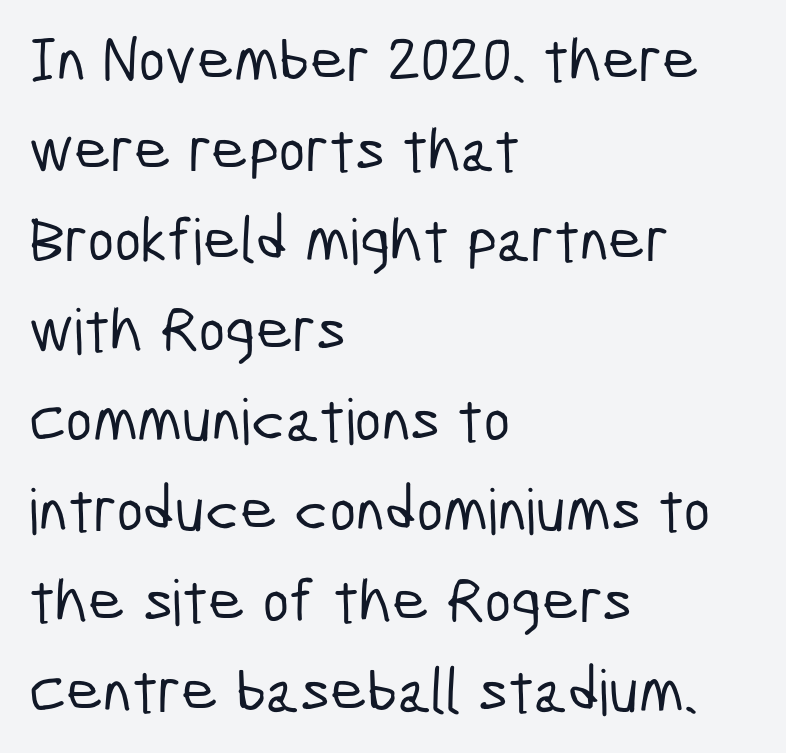
Q: Is the typeface a serif or a sans-serif typeface? A: Sans-serif.
Q: Is the text underlined? A: No.
Q: How is the paragraph aligned? A: Left-aligned.
Q: Is the spacing between letters normal or unusually wide? A: Normal.
Q: Is the spacing between lines tight, normal or loose? A: Normal.
Q: Width (condensed, normal, or wide)? A: Condensed.
Q: Stroke contrast? A: Low.
Q: x-height? A: Medium.
Q: Monospaced? A: No.
